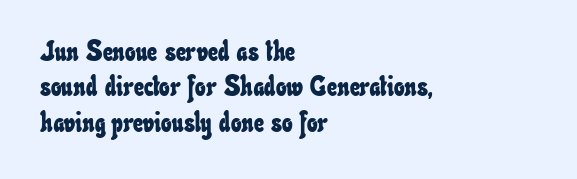
The image shows 28 px condensed type; set left-aligned, normal line spacing (1.26x), normal letter spacing, not underlined; low stroke contrast and a small x-height.
